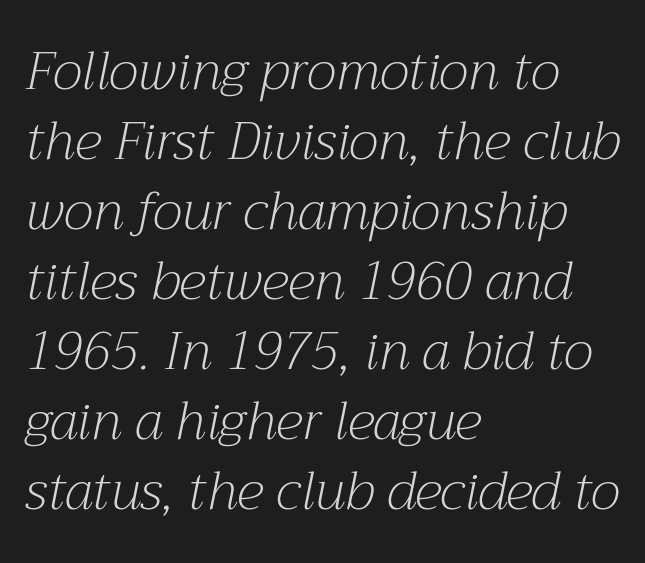
The image shows 53 px light serif type, italic (leaning right); set left-aligned, normal line spacing (1.32x), normal letter spacing, not underlined; medium stroke contrast and a medium x-height.
